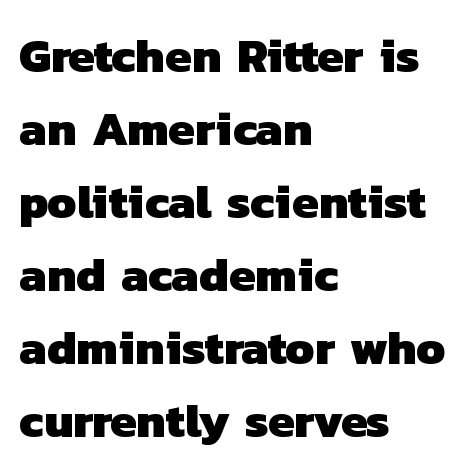
Q: Is the text bold? A: Yes.
Q: Is the typeface a serif or a sans-serif typeface? A: Sans-serif.
Q: Is the text underlined? A: No.
Q: How is the paragraph aligned? A: Left-aligned.
Q: Is the spacing between letters normal or unusually wide? A: Normal.
Q: Is the spacing between lines tight, normal or loose? A: Normal.
Q: Width (condensed, normal, or wide)? A: Normal.
Q: Stroke contrast? A: Low.
Q: x-height? A: Medium.
Q: Monospaced? A: No.
